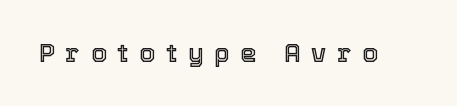
Q: Is the text italic (slanted)? A: No, it is upright.
Q: Is the text underlined? A: No.
Q: Is the spacing between letters normal or unusually wide? A: Unusually wide.
